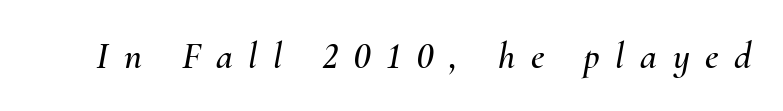
The image shows 38 px text type, italic (leaning right); set unusually wide letter spacing (+0.41 em), not underlined; medium stroke contrast and a small x-height.
